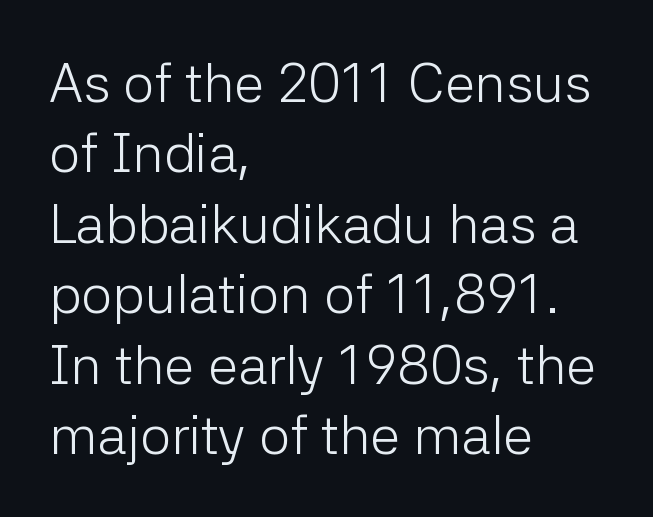
The image shows 55 px light sans-serif type, upright; set left-aligned, normal line spacing (1.28x), normal letter spacing, not underlined; low stroke contrast and a medium x-height.
